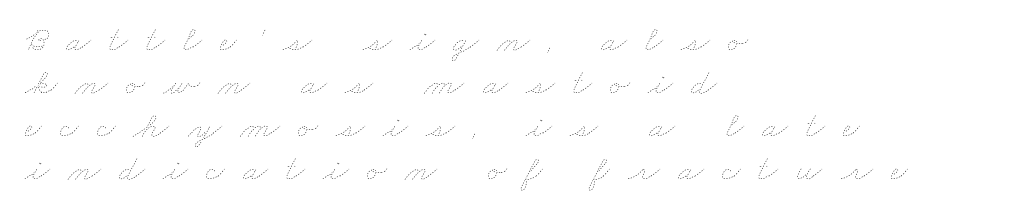
The image shows 37 px thin, wide type; set left-aligned, line spacing 1.16x, unusually wide letter spacing (+0.49 em), not underlined; low stroke contrast and a small x-height.
